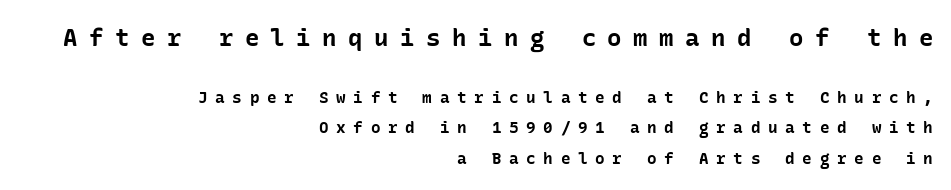
The image shows 24 px bold type, upright; set right-aligned, loose line spacing (1.93x), unusually wide letter spacing (+0.48 em), not underlined; the first (top) block is 1.5x larger.
